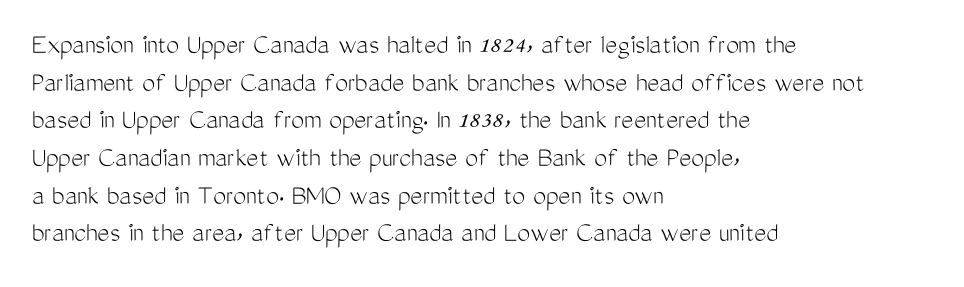
Q: Is the text bold? A: No.
Q: Is the text italic (slanted)? A: No, it is upright.
Q: Is the typeface a serif or a sans-serif typeface? A: Sans-serif.
Q: Is the text underlined? A: No.
Q: How is the paragraph aligned? A: Left-aligned.
Q: Is the spacing between letters normal or unusually wide? A: Normal.
Q: Is the spacing between lines tight, normal or loose? A: Normal.
Q: Width (condensed, normal, or wide)? A: Condensed.
Q: Stroke contrast? A: Medium.
Q: x-height? A: Medium.
Q: Monospaced? A: No.
